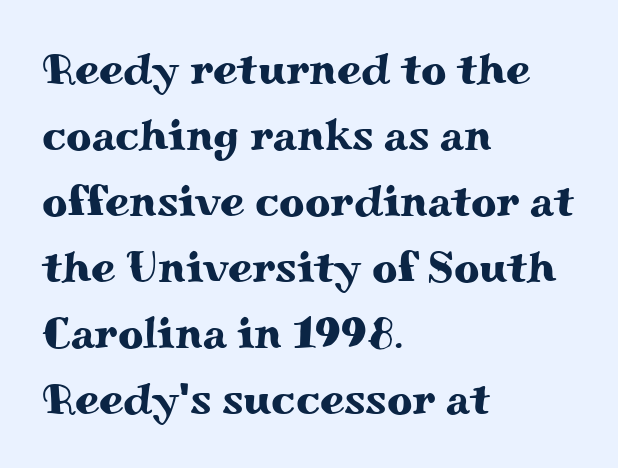
{"serif": "yes", "italic": "no", "width": "wide", "stroke_contrast": "medium", "x_height": "small", "monospaced": "no", "underline": "no", "align": "left", "line_spacing": "normal", "line_spacing_ratio": 1.5, "letter_spacing": "normal", "letter_spacing_em": 0.0, "glyph_px": 44}
